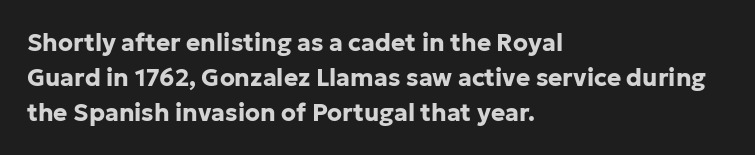
{"italic": "no", "bold": "yes", "underline": "no", "align": "left", "line_spacing": "normal", "line_spacing_ratio": 1.45, "letter_spacing": "normal", "letter_spacing_em": 0.0, "glyph_px": 24}
